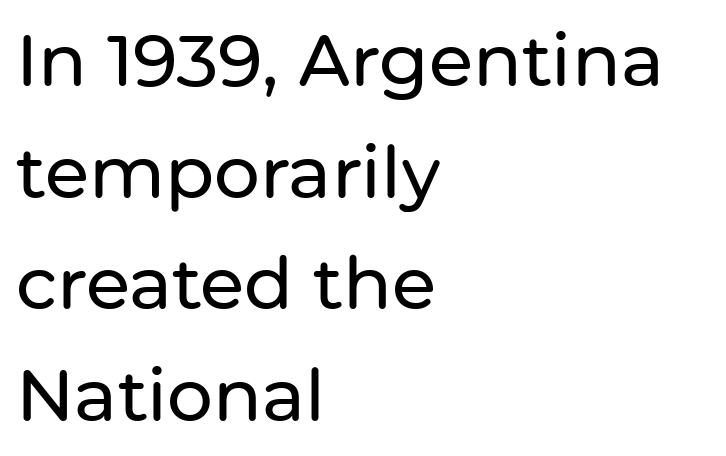
The image shows 72 px sans-serif type, upright; set left-aligned, normal line spacing (1.55x), normal letter spacing, not underlined; low stroke contrast and a medium x-height.
